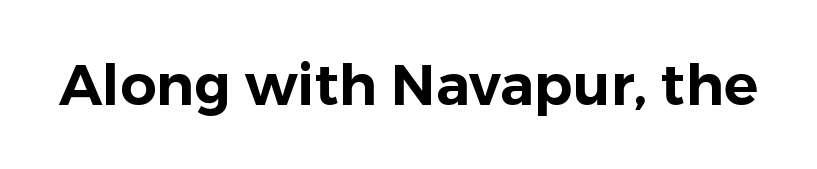
{"serif": "no", "italic": "no", "width": "normal", "stroke_contrast": "low", "x_height": "medium", "monospaced": "no", "underline": "no", "letter_spacing": "normal", "letter_spacing_em": 0.0, "glyph_px": 57}
